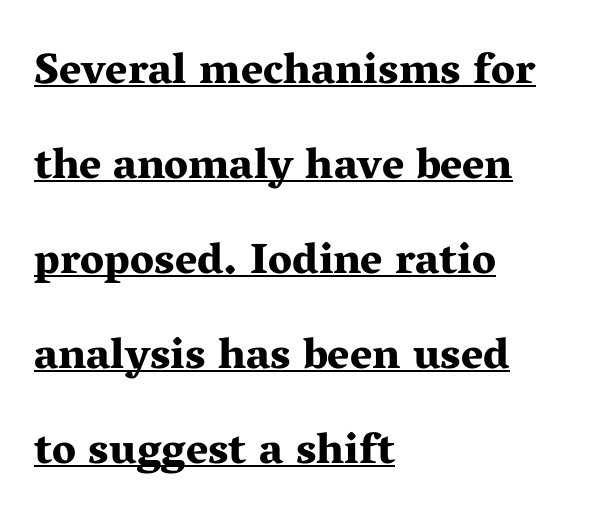
The sample's only ornament is a line tracing under the words. The strokes are fattened all the way to bold. Successive baselines arrive slowly, with a big drop between each. The paragraph has a hard left edge and a soft right edge.
